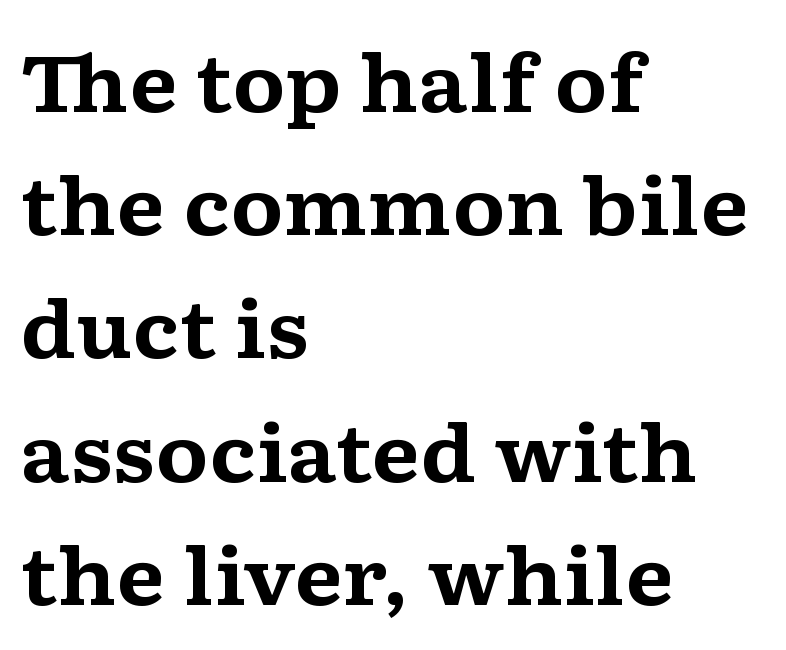
The image shows 78 px bold, wide serif type, upright; set left-aligned, normal line spacing (1.58x), normal letter spacing, not underlined; medium stroke contrast and a medium x-height.
